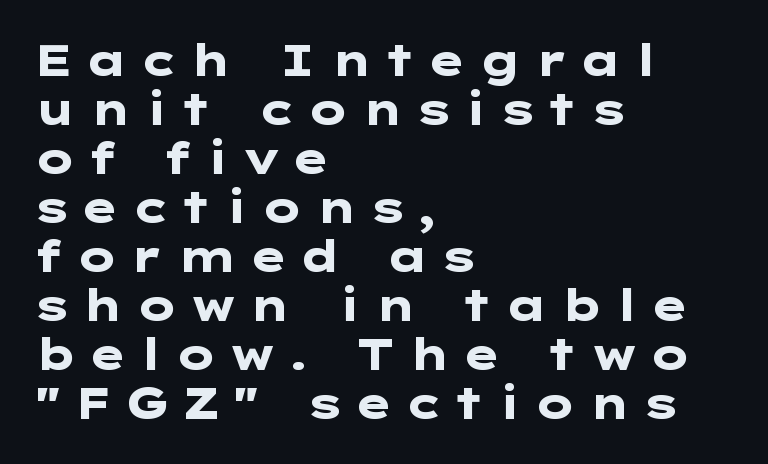
The image shows 43 px heavy, wide sans-serif type, upright; set left-aligned, tight line spacing (1.14x), unusually wide letter spacing (+0.24 em), not underlined; low stroke contrast and a medium x-height.
